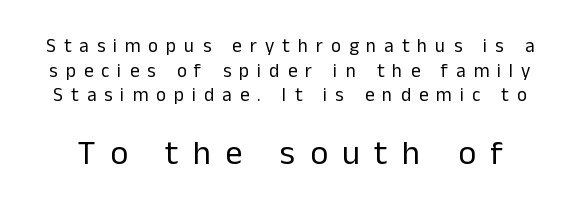
Is this a fixed-width face? No — the glyphs have proportional, varying widths. This layout puts the modest block above and the oversized block below. No feet cap the strokes, marking this as sans-serif type. The tracking reads as deliberately expanded to a designer's eye. Summary of vertical rhythm: regular, with standard interline spacing.
